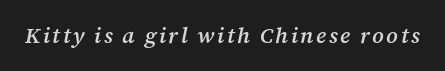
The typesetting leans somewhat heavy: a semibold. The glyphs are unaccompanied by any horizontal stroke below them. The rendering applies a slant to the glyphs.
